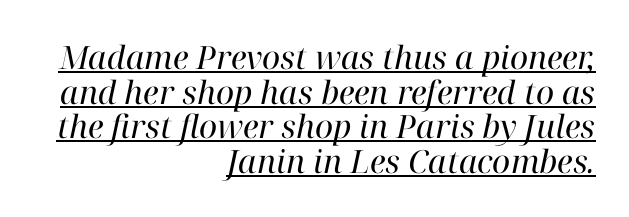
Q: Is the text bold? A: No.
Q: Is the text italic (slanted)? A: Yes, it leans right by about 12 degrees.
Q: Is the typeface a serif or a sans-serif typeface? A: Serif.
Q: Is the text underlined? A: Yes.
Q: How is the paragraph aligned? A: Right-aligned.
Q: Is the spacing between letters normal or unusually wide? A: Normal.
Q: Is the spacing between lines tight, normal or loose? A: Tight.
Q: Width (condensed, normal, or wide)? A: Normal.
Q: Stroke contrast? A: High.
Q: x-height? A: Medium.
Q: Monospaced? A: No.
